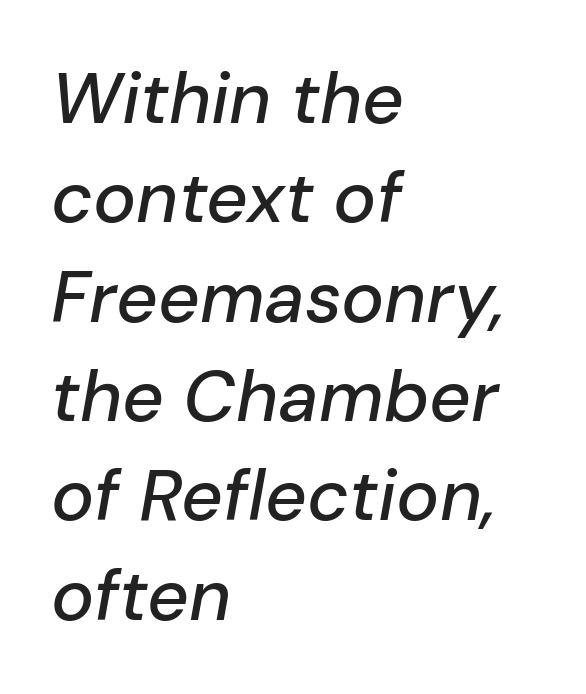
Q: Is the text italic (slanted)? A: Yes, it leans right by about 10 degrees.
Q: Is the text underlined? A: No.
Q: How is the paragraph aligned? A: Left-aligned.
Q: Is the spacing between letters normal or unusually wide? A: Normal.
Q: Is the spacing between lines tight, normal or loose? A: Normal.
Q: Width (condensed, normal, or wide)? A: Normal.
Q: Stroke contrast? A: Low.
Q: x-height? A: Medium.
Q: Monospaced? A: No.
